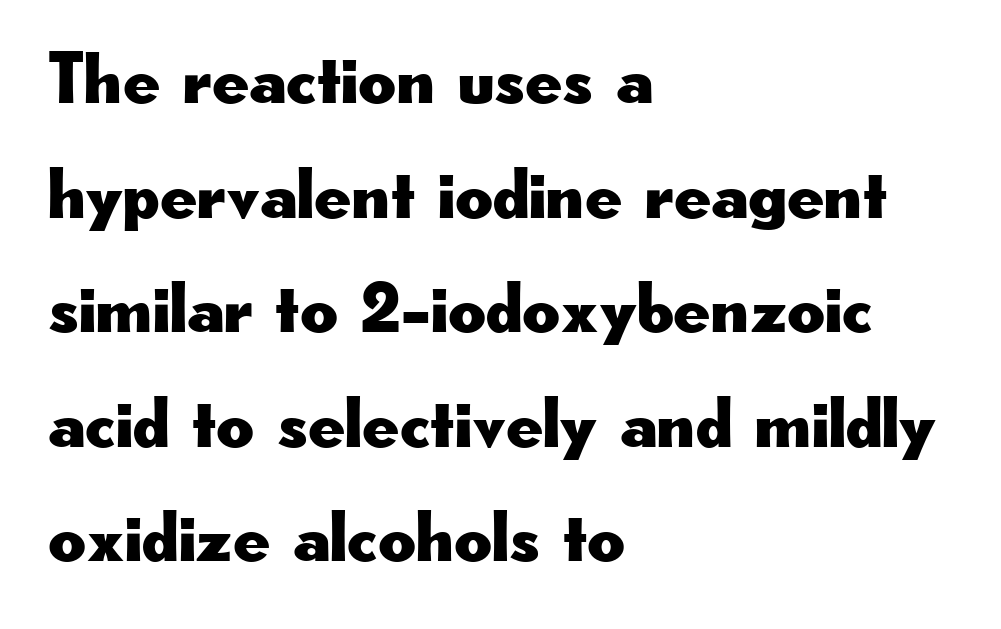
The image shows 73 px wide sans-serif type, upright; set left-aligned, normal line spacing (1.57x), normal letter spacing, not underlined; low stroke contrast and a small x-height.
